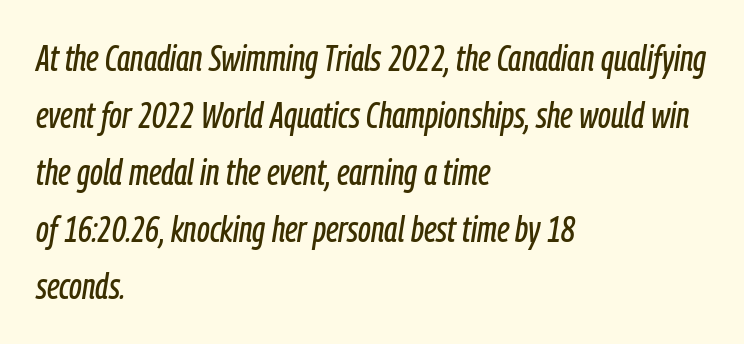
Each row of text sits above clean, open space. These lines are rendered in a variable-pitch font. The compositor pushed each line to the left boundary. Successive baselines arrive at the customary interval.
